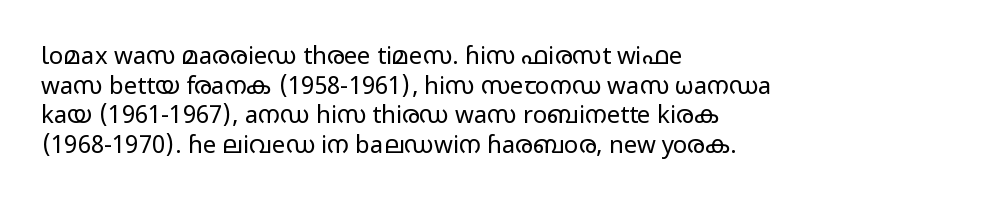
Q: Is the text bold? A: No.
Q: Is the text italic (slanted)? A: No, it is upright.
Q: Is the text underlined? A: No.
Q: How is the paragraph aligned? A: Left-aligned.
Q: Is the spacing between letters normal or unusually wide? A: Normal.
